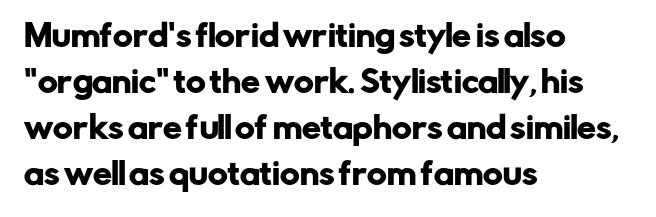
Casual observation: everything's shoved over to the left. Whoever set this chose a conventional vertical rhythm. Unlike italic type, these characters show no tilt at all. Compared with typical body copy, the letter spacing here is the same. The baseline area is clear. Regarding serifs, this sample does without them.
